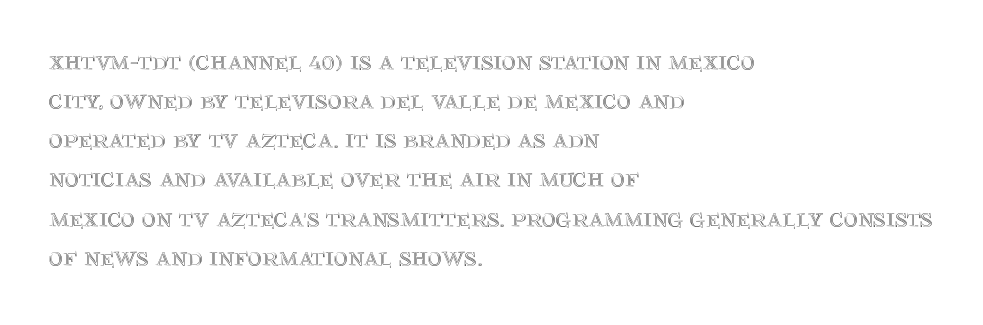
{"italic": "no", "underline": "no", "align": "left", "line_spacing": "normal", "line_spacing_ratio": 1.45, "letter_spacing": "normal", "letter_spacing_em": 0.0, "glyph_px": 27}
